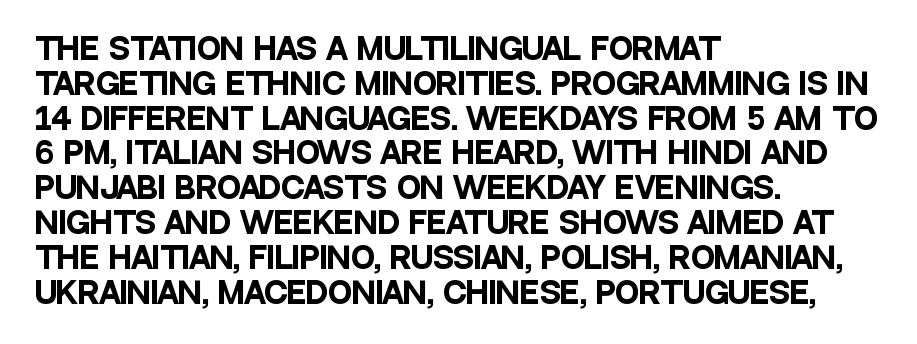
The image shows 29 px heavy, condensed sans-serif type, upright; set left-aligned, line spacing 1.2x, normal letter spacing, not underlined; low stroke contrast and a large x-height.
